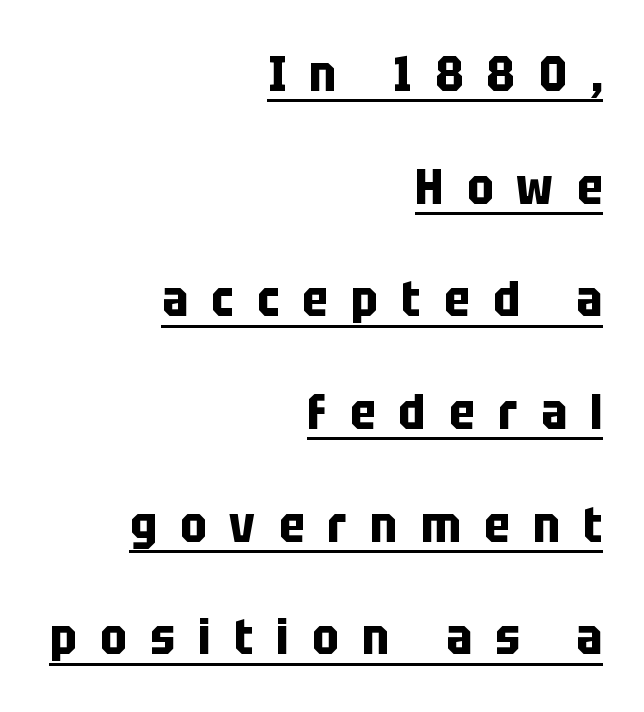
{"serif": "no", "italic": "no", "bold": "yes", "weight": "bold", "width": "condensed", "stroke_contrast": "low", "x_height": "large", "monospaced": "no", "underline": "yes", "align": "right", "line_spacing": "loose", "line_spacing_ratio": 2.3, "letter_spacing": "wide", "letter_spacing_em": 0.48, "glyph_px": 49}
